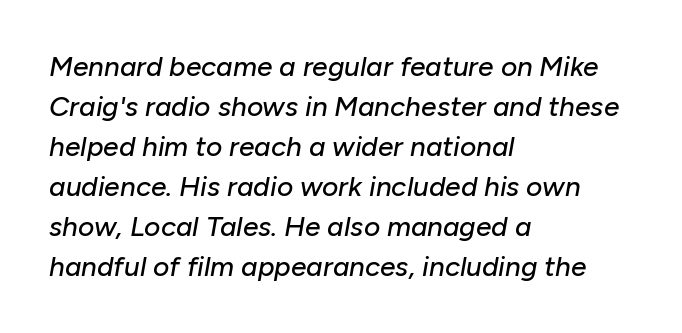
{"italic": "yes", "lean": "right", "slant_degrees": 10, "width": "normal", "stroke_contrast": "low", "x_height": "medium", "monospaced": "no", "underline": "no", "align": "left", "line_spacing": "normal", "line_spacing_ratio": 1.43, "letter_spacing": "normal", "letter_spacing_em": 0.0, "glyph_px": 28}
